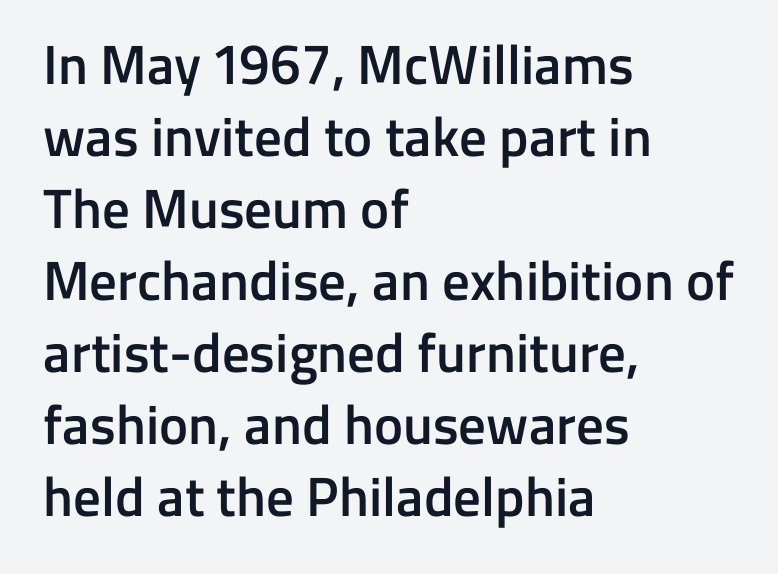
{"serif": "no", "italic": "no", "bold": "semi", "weight": "semibold", "width": "normal", "stroke_contrast": "low", "x_height": "medium", "monospaced": "no", "underline": "no", "align": "left", "line_spacing": "normal", "line_spacing_ratio": 1.31, "letter_spacing": "normal", "letter_spacing_em": 0.0, "glyph_px": 55}
